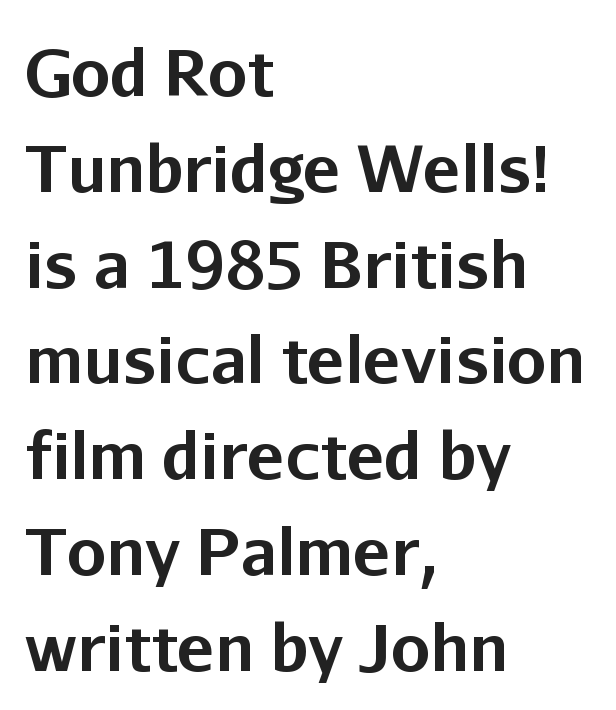
Q: Is the text bold? A: Yes.
Q: Is the text italic (slanted)? A: No, it is upright.
Q: Is the typeface a serif or a sans-serif typeface? A: Sans-serif.
Q: Is the text underlined? A: No.
Q: How is the paragraph aligned? A: Left-aligned.
Q: Is the spacing between letters normal or unusually wide? A: Normal.
Q: Is the spacing between lines tight, normal or loose? A: Normal.
Q: Width (condensed, normal, or wide)? A: Normal.
Q: Stroke contrast? A: Low.
Q: x-height? A: Medium.
Q: Monospaced? A: No.
